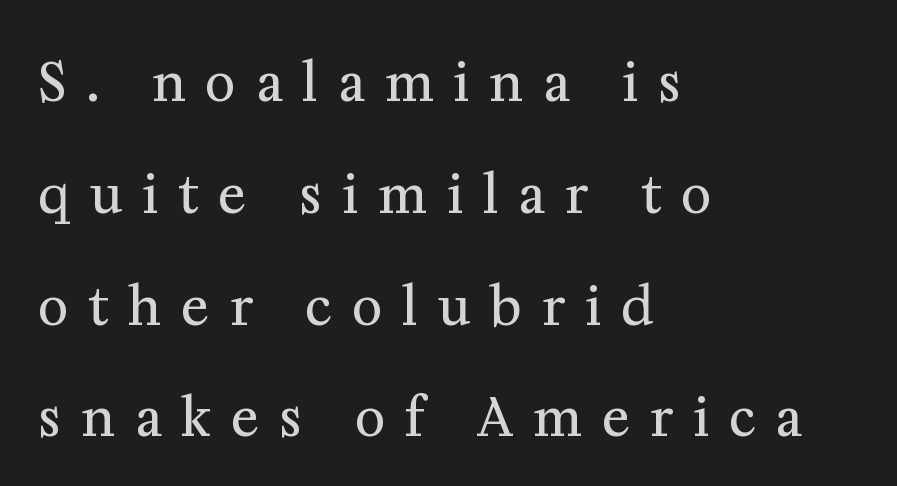
Here the designer chose a conventional face with non-uniform glyph widths. There is plenty of visible air inserted between adjacent glyphs. In terms of leading, this rendering errs on the spacious side. Examine the stroke ends and you'll spot serifs. Every row of glyphs begins at an identical x-position on the left. Posture: straight, roman, zero tilt.
